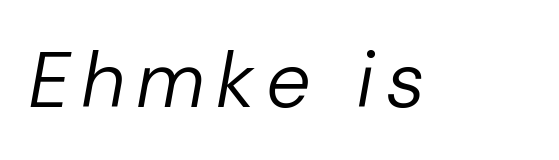
Q: Is the text bold? A: No.
Q: Is the text italic (slanted)? A: Yes, it leans right by about 10 degrees.
Q: Is the text underlined? A: No.
Q: Width (condensed, normal, or wide)? A: Normal.
Q: Stroke contrast? A: Low.
Q: x-height? A: Medium.
Q: Monospaced? A: No.
